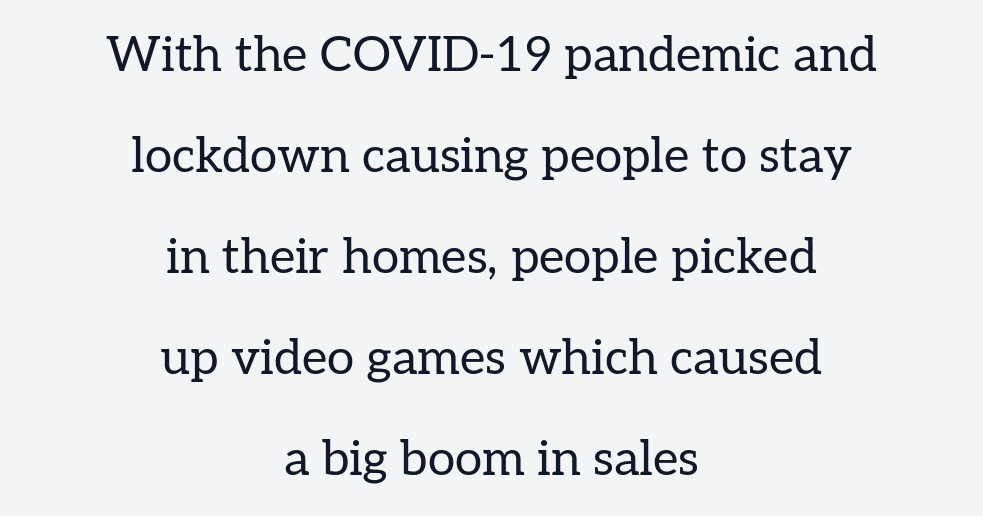
Note the varied advance widths — an 'i' is clearly narrower than an 'm'. Beneath every word, the page is bare. The font sits on the lighter half of the weight spectrum, regular included. Unlike a clean sans, this face finishes its strokes with serifs. A typesetter would call this leading open, well beyond the default. Upright lettering throughout.
